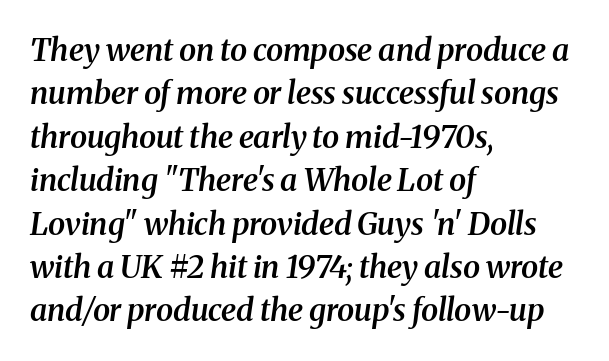
{"serif": "yes", "italic": "yes", "lean": "right", "slant_degrees": 8, "bold": "semi", "weight": "semibold", "width": "normal", "stroke_contrast": "medium", "x_height": "medium", "monospaced": "no", "underline": "no", "align": "left", "line_spacing": "normal", "line_spacing_ratio": 1.4, "letter_spacing": "normal", "letter_spacing_em": 0.0, "glyph_px": 31}
